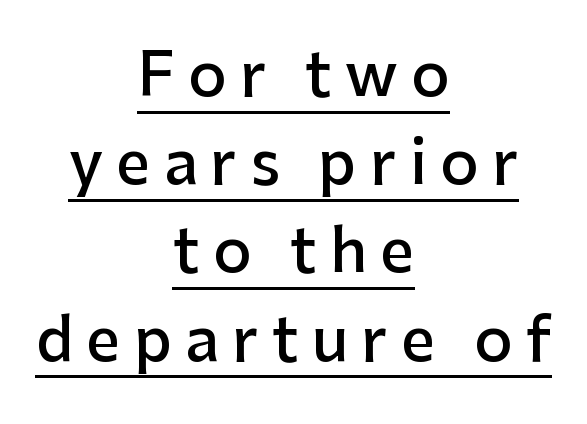
Q: Is the text bold? A: Semi-bold.
Q: Is the text italic (slanted)? A: No, it is upright.
Q: Is the typeface a serif or a sans-serif typeface? A: Sans-serif.
Q: Is the text underlined? A: Yes.
Q: How is the paragraph aligned? A: Centered.
Q: Is the spacing between letters normal or unusually wide? A: Unusually wide.
Q: Is the spacing between lines tight, normal or loose? A: Normal.
Q: Width (condensed, normal, or wide)? A: Normal.
Q: Stroke contrast? A: Low.
Q: x-height? A: Medium.
Q: Monospaced? A: No.
